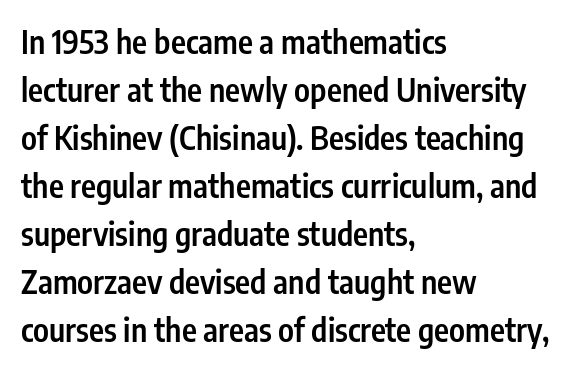
{"serif": "no", "italic": "no", "bold": "semi", "weight": "semibold", "width": "condensed", "stroke_contrast": "low", "x_height": "medium", "monospaced": "no", "underline": "no", "align": "left", "line_spacing": "normal", "line_spacing_ratio": 1.5, "letter_spacing": "normal", "letter_spacing_em": 0.0, "glyph_px": 32}
